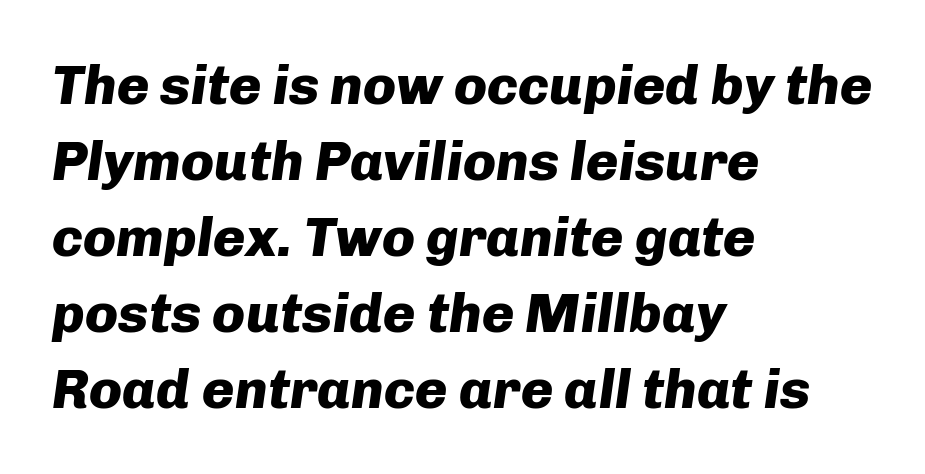
The rendering keeps characters at their native spacing. Line starts are locked; line ends wander. Check under the words: just untouched page. Leading: standard.
